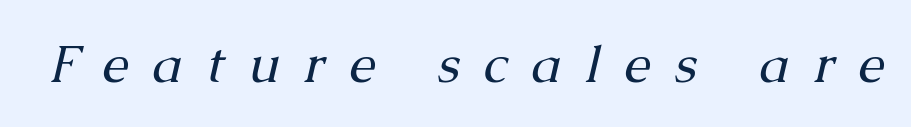
The image shows 53 px regular-weight serif type, italic (leaning right); set unusually wide letter spacing (+0.45 em), not underlined; medium stroke contrast and a medium x-height.
